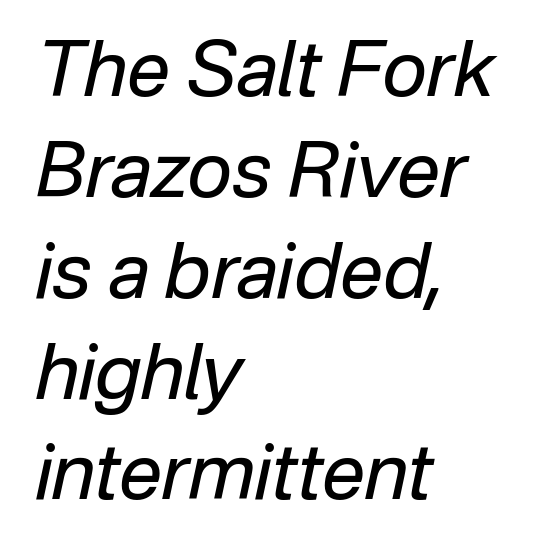
{"italic": "yes", "lean": "right", "slant_degrees": 12, "bold": "no", "weight": "regular", "width": "normal", "stroke_contrast": "low", "x_height": "medium", "monospaced": "no", "underline": "no", "align": "left", "line_spacing": "normal", "line_spacing_ratio": 1.31, "letter_spacing": "normal", "letter_spacing_em": 0.0, "glyph_px": 77}
